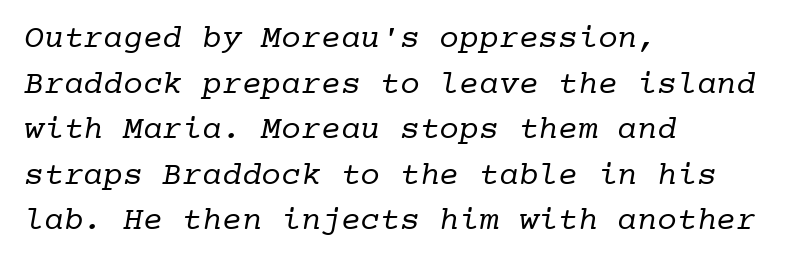
No chunkiness to these letters — they're not bold. Default kerning and tracking; the words read as compact shapes. Typeset ragged right — the left edge is the straight one. Do the characters align in a grid? Yes, the font is monospaced. Check the space under the baseline: it is left empty. Type style note: has serifs.
